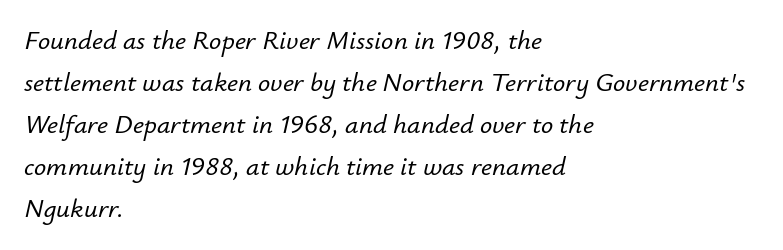
Line spacing here is normal. Type without underlining. There's an unmistakable incline to the writing here. There is no visible air inserted between adjacent glyphs. The rag falls on the right side of this text block.
